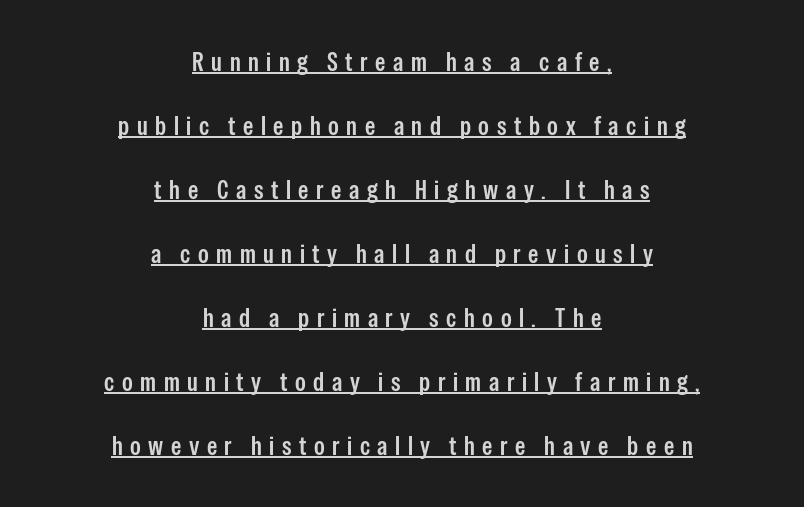
Teacher's note: observe the equal gaps on both sides — that is centered alignment. Loosely led — the rows are spread out. Do the letters lean? They stand straight. How are the letters spaced? Widely, with obvious added tracking.
